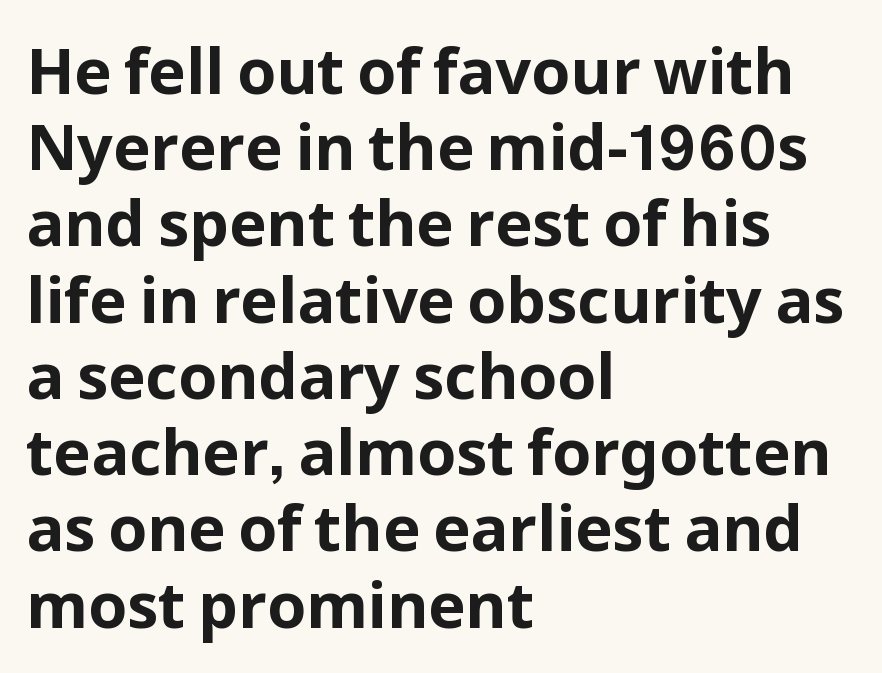
The gap between lines stays unmarked. Posture: upright roman. Inter-character spacing is left at the font's built-in metrics. You can tell from the bare stems that sans-serif type was used. Is the type bold? Yes — the strokes are clearly thick and heavy.
